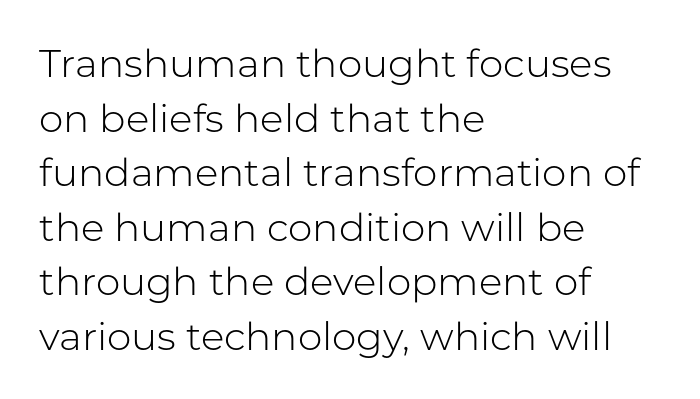
Q: Is the text bold? A: No.
Q: Is the text italic (slanted)? A: No, it is upright.
Q: Is the typeface a serif or a sans-serif typeface? A: Sans-serif.
Q: Is the text underlined? A: No.
Q: How is the paragraph aligned? A: Left-aligned.
Q: Is the spacing between letters normal or unusually wide? A: Normal.
Q: Is the spacing between lines tight, normal or loose? A: Normal.
Q: Width (condensed, normal, or wide)? A: Normal.
Q: Stroke contrast? A: Low.
Q: x-height? A: Medium.
Q: Monospaced? A: No.
